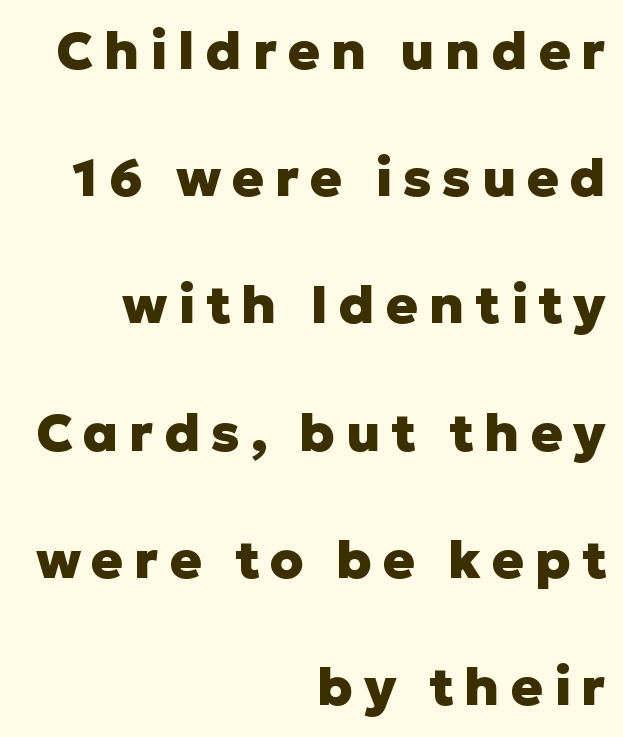
The image shows 53 px heavy sans-serif type, upright; set right-aligned, loose line spacing (2.4x), unusually wide letter spacing (+0.2 em), not underlined; low stroke contrast and a medium x-height.
